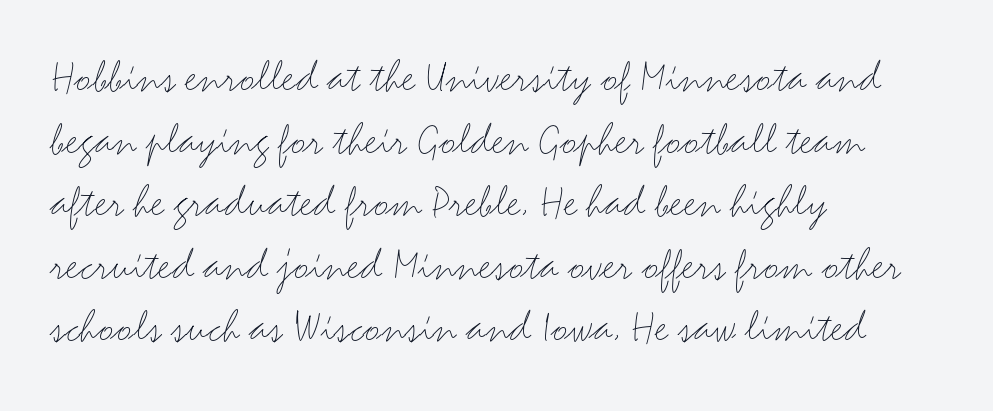
Q: Is the text bold? A: No.
Q: Is the text italic (slanted)? A: Yes.
Q: Is the typeface a serif or a sans-serif typeface? A: Sans-serif.
Q: Is the text underlined? A: No.
Q: How is the paragraph aligned? A: Left-aligned.
Q: Is the spacing between letters normal or unusually wide? A: Normal.
Q: Is the spacing between lines tight, normal or loose? A: Normal.
Q: Width (condensed, normal, or wide)? A: Wide.
Q: Stroke contrast? A: Medium.
Q: x-height? A: Small.
Q: Monospaced? A: No.
